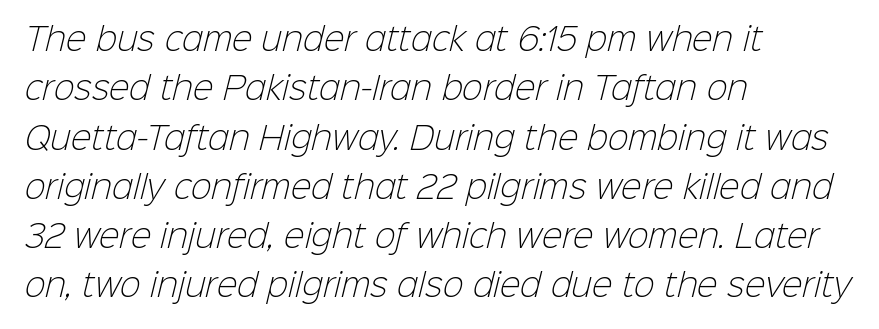
Q: Is the text bold? A: No.
Q: Is the typeface a serif or a sans-serif typeface? A: Sans-serif.
Q: Is the text underlined? A: No.
Q: How is the paragraph aligned? A: Left-aligned.
Q: Is the spacing between letters normal or unusually wide? A: Normal.
Q: Is the spacing between lines tight, normal or loose? A: Normal.
Q: Width (condensed, normal, or wide)? A: Normal.
Q: Stroke contrast? A: Low.
Q: x-height? A: Medium.
Q: Monospaced? A: No.
